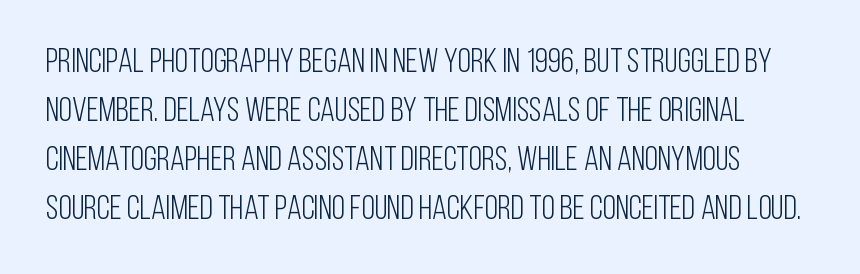
The cut favours lightness, reaching ordinary text weight at its darkest. Italic: no, the glyphs are upright roman. Beneath every word, the page is bare. The rendering uses a moderate line-height, typical for paragraphs.
